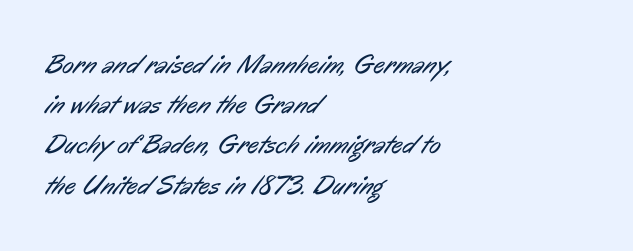
{"bold": "no", "underline": "no", "align": "left", "line_spacing": "normal", "line_spacing_ratio": 1.49, "letter_spacing": "normal", "letter_spacing_em": 0.0, "glyph_px": 27}
